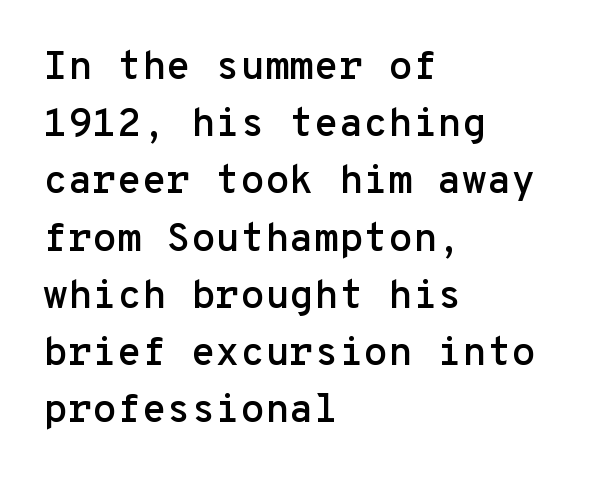
Q: Is the text italic (slanted)? A: No, it is upright.
Q: Is the typeface a serif or a sans-serif typeface? A: Sans-serif.
Q: Is the text underlined? A: No.
Q: How is the paragraph aligned? A: Left-aligned.
Q: Is the spacing between letters normal or unusually wide? A: Normal.
Q: Is the spacing between lines tight, normal or loose? A: Normal.
Q: Width (condensed, normal, or wide)? A: Normal.
Q: Stroke contrast? A: Low.
Q: x-height? A: Medium.
Q: Monospaced? A: Yes.
